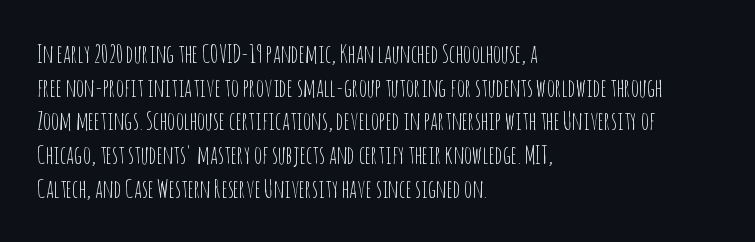
Q: Is the text bold? A: No.
Q: Is the text italic (slanted)? A: No, it is upright.
Q: Is the text underlined? A: No.
Q: How is the paragraph aligned? A: Left-aligned.
Q: Is the spacing between letters normal or unusually wide? A: Normal.
Q: Is the spacing between lines tight, normal or loose? A: Normal.
